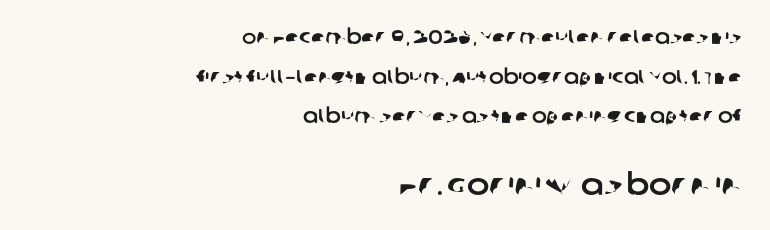
Q: Is the typeface a serif or a sans-serif typeface? A: Sans-serif.
Q: Is the text underlined? A: No.
Q: How is the paragraph aligned? A: Right-aligned.
Q: Is the spacing between letters normal or unusually wide? A: Normal.
Q: Is the spacing between lines tight, normal or loose? A: Loose.
Q: Which block of text is set in a larger size, the first (top) or the second (bottom)? A: The second (bottom) one.
Q: Width (condensed, normal, or wide)? A: Normal.
Q: Stroke contrast? A: Low.
Q: x-height? A: Large.
Q: Monospaced? A: No.
